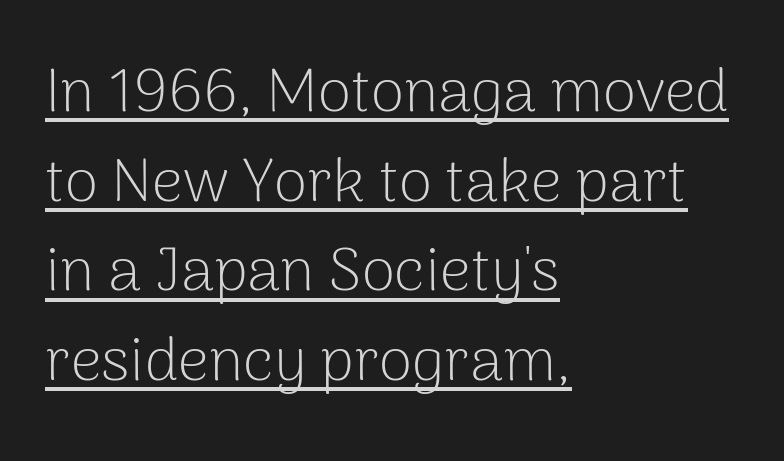
{"serif": "no", "italic": "no", "bold": "no", "weight": "light", "width": "normal", "stroke_contrast": "low", "x_height": "medium", "monospaced": "no", "underline": "yes", "align": "left", "line_spacing": "normal", "line_spacing_ratio": 1.47, "letter_spacing": "normal", "letter_spacing_em": 0.0, "glyph_px": 61}
